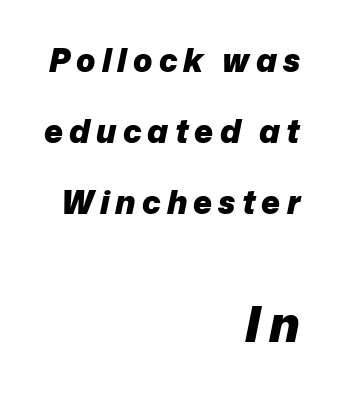
The image shows 48 px heavy type, italic (leaning right); set right-aligned, loose line spacing (2.22x), not underlined; the second (bottom) block is 1.5x larger; low stroke contrast and a medium x-height.
